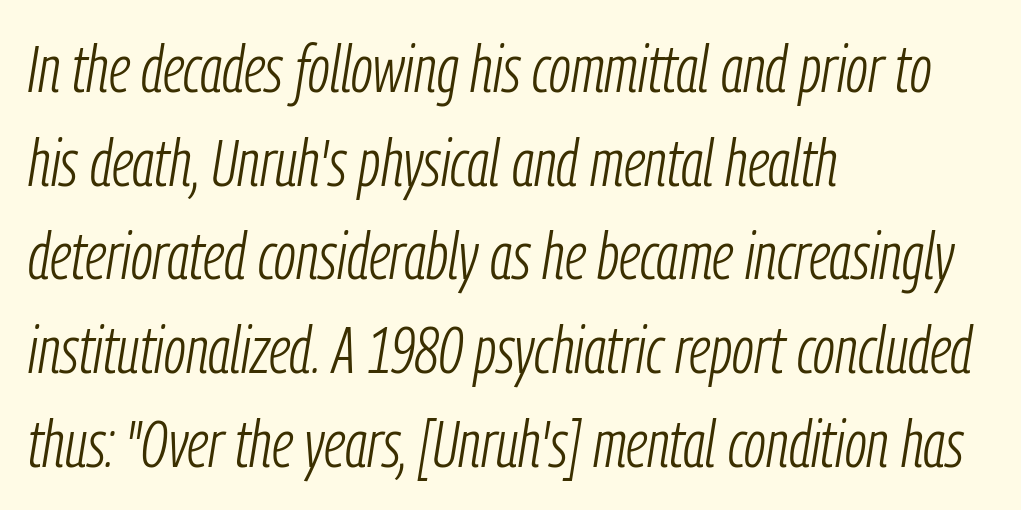
Q: Is the text bold? A: No.
Q: Is the text italic (slanted)? A: Yes, it leans right by about 9 degrees.
Q: Is the text underlined? A: No.
Q: How is the paragraph aligned? A: Left-aligned.
Q: Is the spacing between letters normal or unusually wide? A: Normal.
Q: Is the spacing between lines tight, normal or loose? A: Normal.
Q: Width (condensed, normal, or wide)? A: Condensed.
Q: Stroke contrast? A: Low.
Q: x-height? A: Medium.
Q: Monospaced? A: No.
